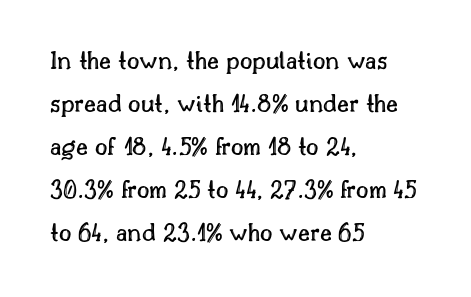
Q: Is the text italic (slanted)? A: No, it is upright.
Q: Is the text underlined? A: No.
Q: How is the paragraph aligned? A: Left-aligned.
Q: Is the spacing between letters normal or unusually wide? A: Normal.
Q: Is the spacing between lines tight, normal or loose? A: Normal.
